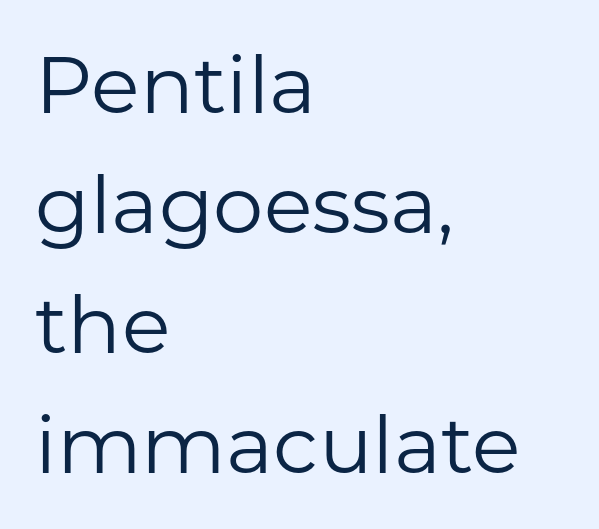
The image shows 80 px regular-weight sans-serif type, upright; set left-aligned, normal line spacing (1.5x), normal letter spacing, not underlined; low stroke contrast and a medium x-height.
